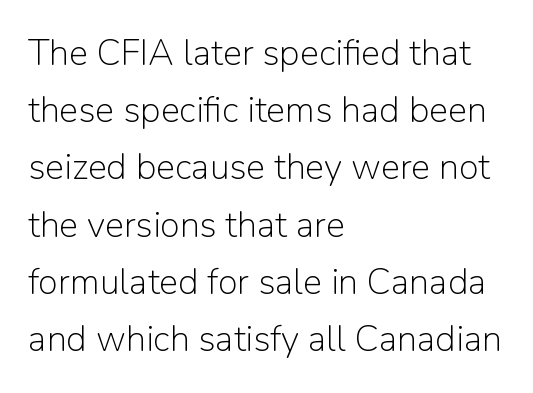
{"serif": "no", "italic": "no", "bold": "no", "weight": "light", "width": "normal", "stroke_contrast": "low", "x_height": "medium", "monospaced": "no", "underline": "no", "align": "left", "line_spacing": "normal", "line_spacing_ratio": 1.59, "letter_spacing": "normal", "letter_spacing_em": 0.0, "glyph_px": 36}
